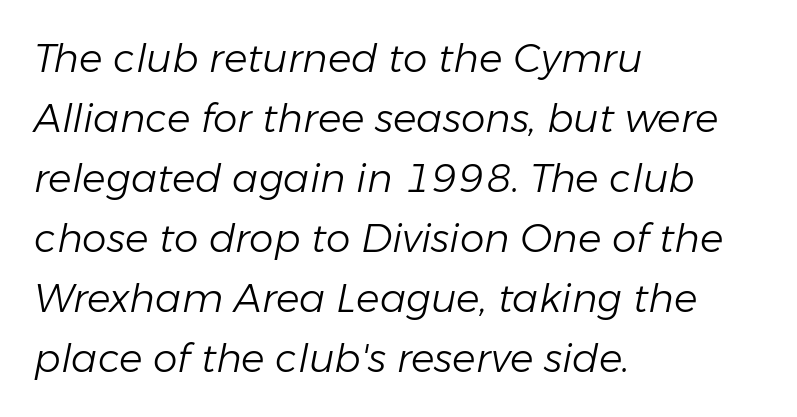
The image shows 39 px light type, italic (leaning right); set left-aligned, normal line spacing (1.54x), normal letter spacing, not underlined; low stroke contrast and a medium x-height.
